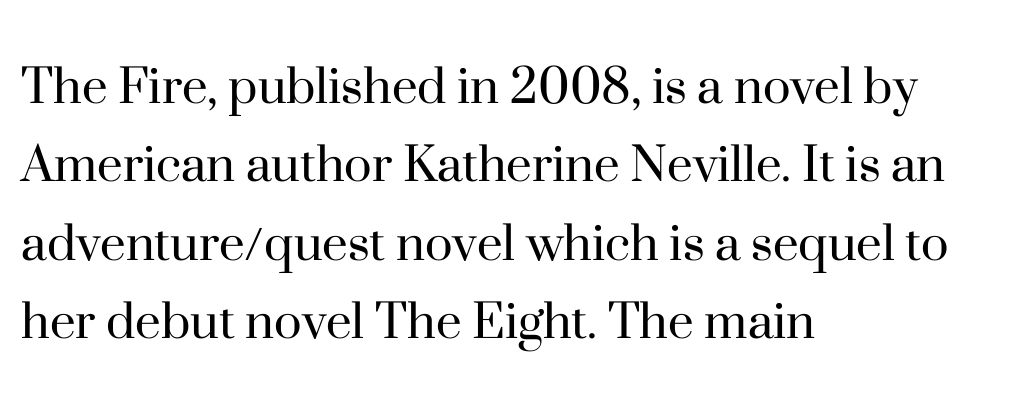
{"serif": "yes", "italic": "no", "bold": "no", "weight": "regular", "width": "normal", "stroke_contrast": "high", "x_height": "small", "monospaced": "no", "underline": "no", "align": "left", "line_spacing": "normal", "line_spacing_ratio": 1.35, "letter_spacing": "normal", "letter_spacing_em": 0.0, "glyph_px": 58}
